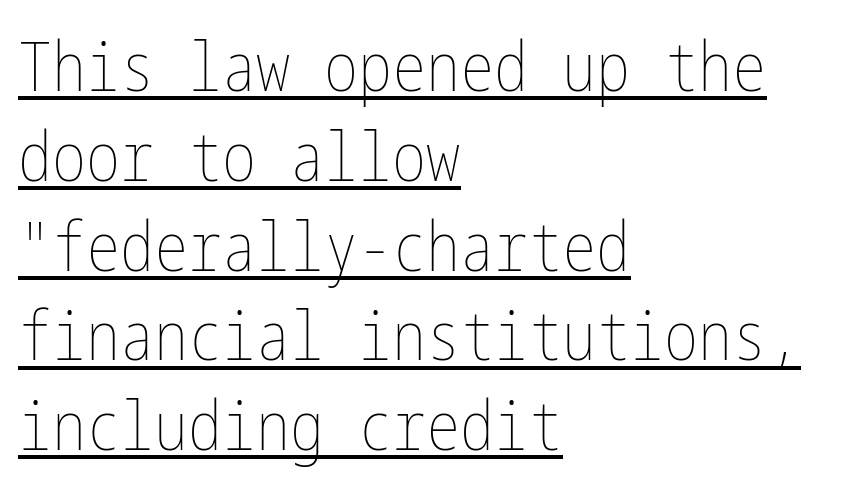
Q: Is the text bold? A: No.
Q: Is the text italic (slanted)? A: No, it is upright.
Q: Is the text underlined? A: Yes.
Q: How is the paragraph aligned? A: Left-aligned.
Q: Is the spacing between letters normal or unusually wide? A: Normal.
Q: Is the spacing between lines tight, normal or loose? A: Normal.
Q: Width (condensed, normal, or wide)? A: Condensed.
Q: Stroke contrast? A: Low.
Q: x-height? A: Medium.
